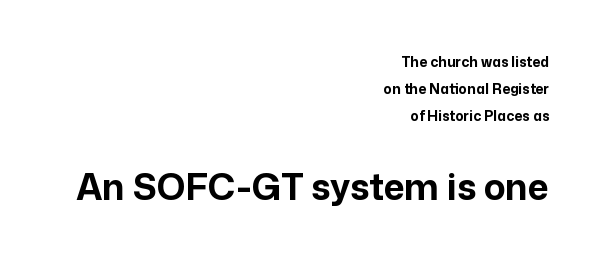
The image shows 36 px bold sans-serif type, upright; set right-aligned, loose line spacing (1.92x), normal letter spacing, not underlined; the second (bottom) block is 2.57x larger; low stroke contrast and a medium x-height.
